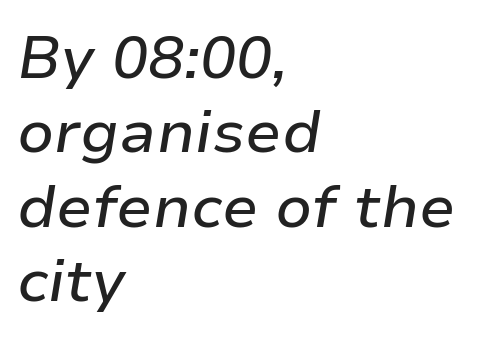
Q: Is the text italic (slanted)? A: Yes, it leans right by about 9 degrees.
Q: Is the text underlined? A: No.
Q: How is the paragraph aligned? A: Left-aligned.
Q: Is the spacing between letters normal or unusually wide? A: Normal.
Q: Width (condensed, normal, or wide)? A: Normal.
Q: Stroke contrast? A: Low.
Q: x-height? A: Medium.
Q: Monospaced? A: No.
